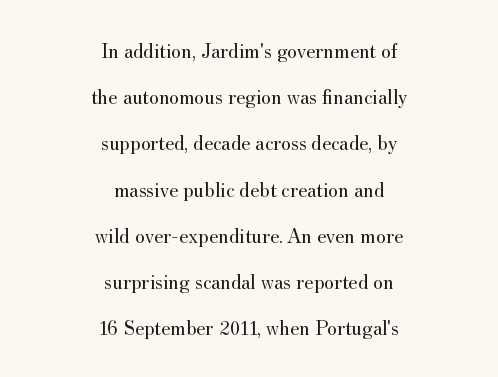
The gaps between neighbouring characters are ordinary and unremarkable. The paragraph has two soft edges and a firm central axis. The area under the type is left untouched. The lines are spread far apart with generous leading. Unbolded letterforms with no extra heft. Posture: straight, roman, zero tilt.
